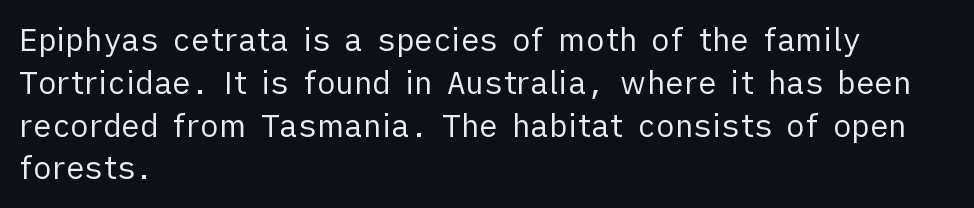
Short note: letters normally spaced. Leftover space on each line is placed entirely after the last word. Font category for this specimen: sans-serif. Think standard paragraph weight, or any step lighter than that.
